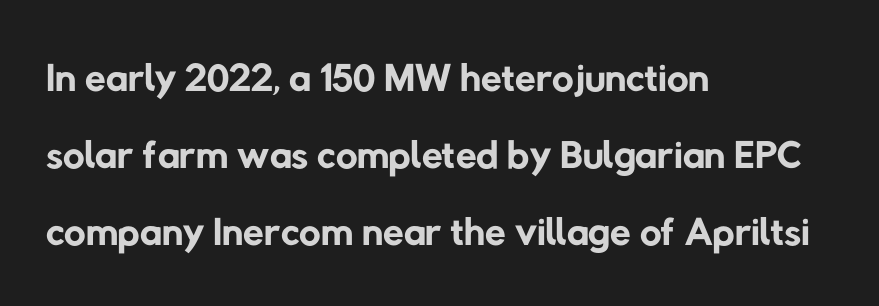
Q: Is the text bold? A: No.
Q: Is the typeface a serif or a sans-serif typeface? A: Sans-serif.
Q: Is the text underlined? A: No.
Q: How is the paragraph aligned? A: Left-aligned.
Q: Is the spacing between letters normal or unusually wide? A: Normal.
Q: Is the spacing between lines tight, normal or loose? A: Normal.
Q: Width (condensed, normal, or wide)? A: Normal.
Q: Stroke contrast? A: Low.
Q: x-height? A: Medium.
Q: Monospaced? A: No.
